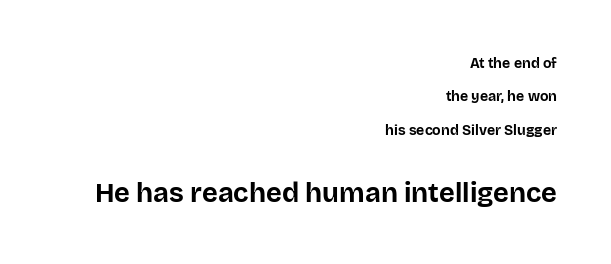
The image shows 27 px bold type, upright; set right-aligned, loose line spacing (2.38x), normal letter spacing, not underlined; the second (bottom) block is 1.93x larger.
